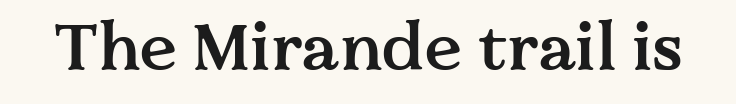
Posture: vertical. Spacing verdict: proportional, widths tailored to each character. A clean baseline with only descenders dipping below it. Weight: semibold (demi). Letter spacing: default. The characters display serif detailing at their extremities.
